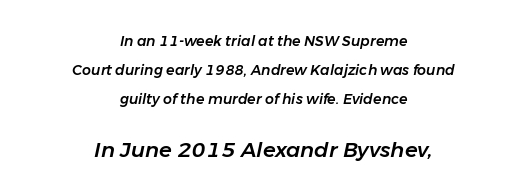
The image shows 21 px text type, italic (leaning right); set centered, loose line spacing (2.07x), normal letter spacing, not underlined; the second (bottom) block is 1.5x larger.
